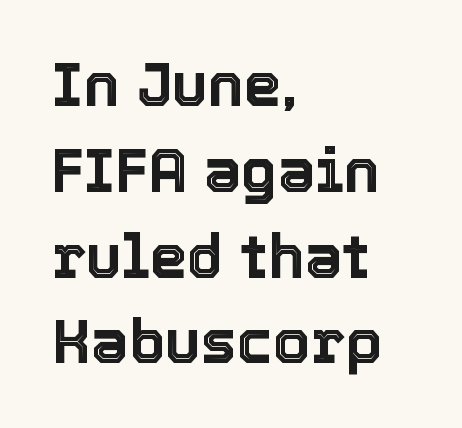
The image shows 60 px text type, upright; set left-aligned, normal line spacing (1.43x), normal letter spacing, not underlined; a medium x-height.
